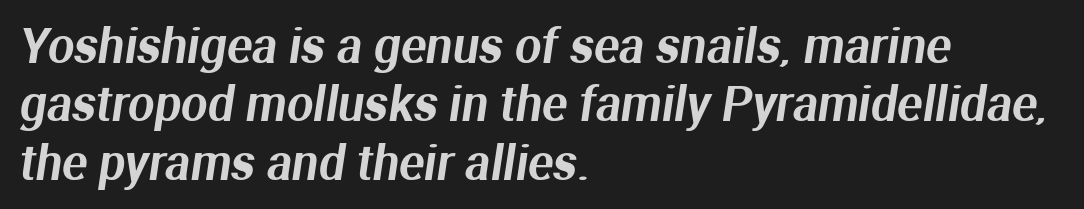
Q: Is the typeface a serif or a sans-serif typeface? A: Sans-serif.
Q: Is the text underlined? A: No.
Q: How is the paragraph aligned? A: Left-aligned.
Q: Is the spacing between letters normal or unusually wide? A: Normal.
Q: Width (condensed, normal, or wide)? A: Normal.
Q: Stroke contrast? A: Medium.
Q: x-height? A: Medium.
Q: Monospaced? A: No.
